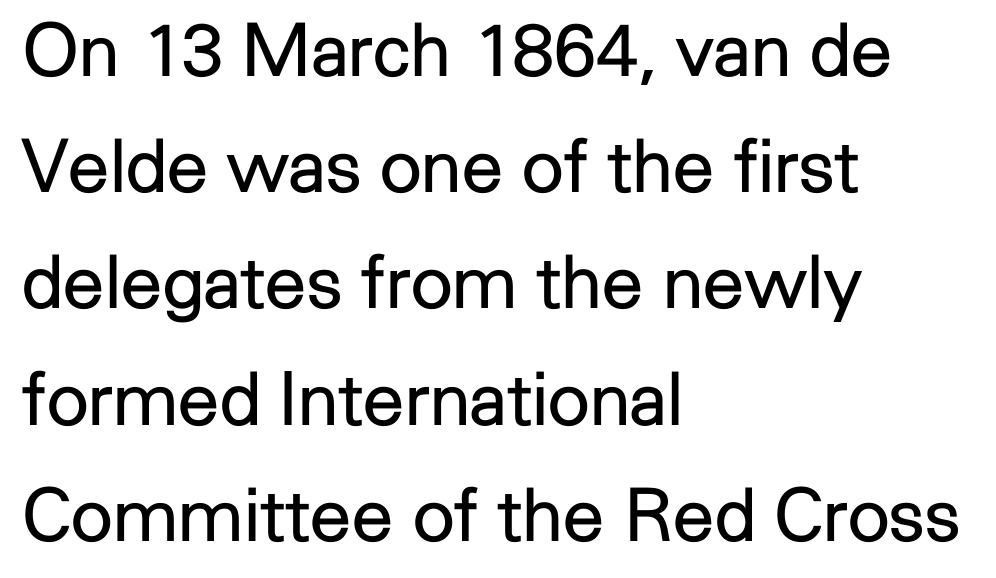
The image shows 74 px regular-weight sans-serif type, upright; set left-aligned, normal line spacing (1.57x), normal letter spacing, not underlined; low stroke contrast and a medium x-height.
